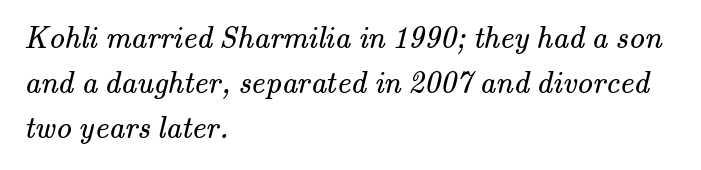
Q: Is the text bold? A: No.
Q: Is the typeface a serif or a sans-serif typeface? A: Serif.
Q: Is the text underlined? A: No.
Q: How is the paragraph aligned? A: Left-aligned.
Q: Is the spacing between letters normal or unusually wide? A: Normal.
Q: Is the spacing between lines tight, normal or loose? A: Normal.
Q: Width (condensed, normal, or wide)? A: Normal.
Q: Stroke contrast? A: Medium.
Q: x-height? A: Small.
Q: Monospaced? A: No.
